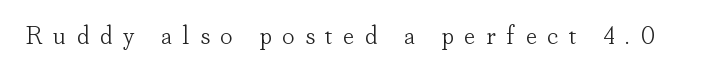
{"italic": "no", "bold": "no", "underline": "no", "letter_spacing": "wide", "letter_spacing_em": 0.42, "glyph_px": 25}
